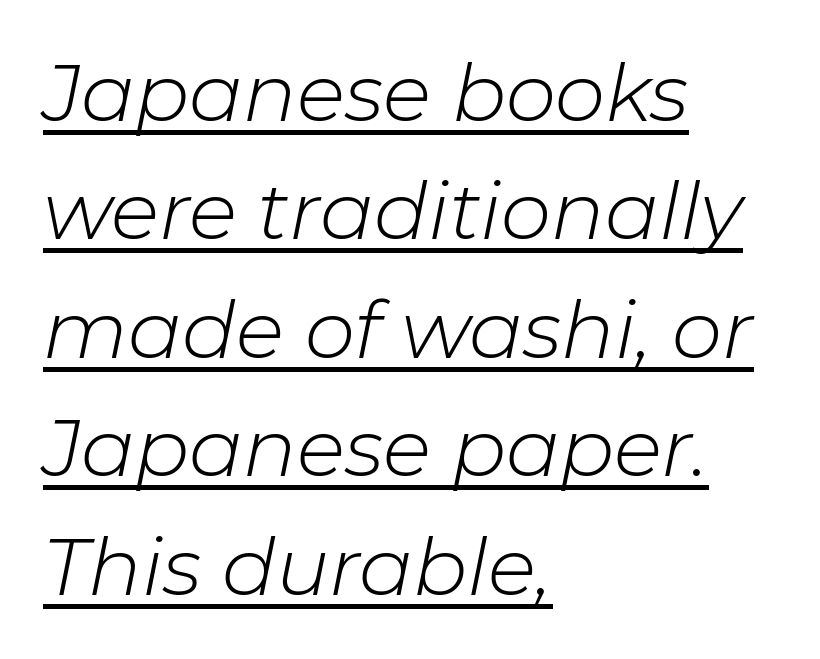
It's the slanting kind of type. One-word summary of the alignment: left. The weight would be labelled regular, book, light, or lighter still. Nothing unusual about the tracking: characters are spaced as the font intends. Emphasis is given by a line drawn under the lettering.
